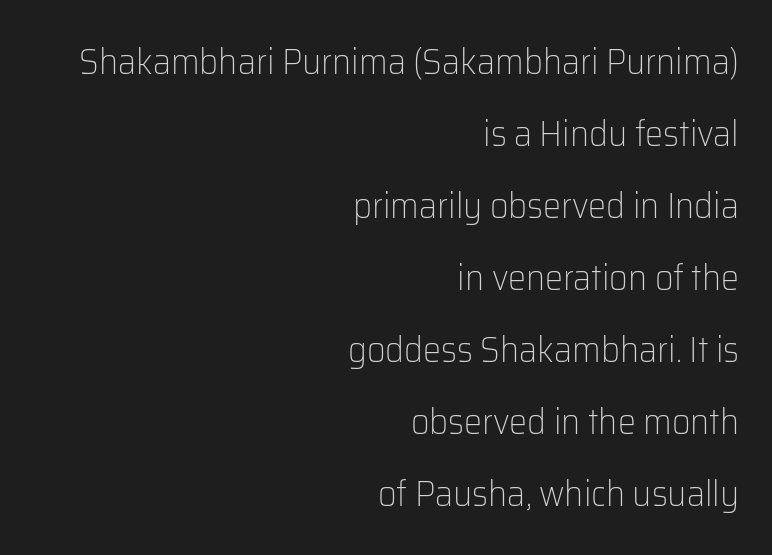
{"serif": "no", "italic": "no", "bold": "no", "weight": "light", "width": "normal", "stroke_contrast": "low", "x_height": "medium", "monospaced": "no", "underline": "no", "align": "right", "line_spacing": "loose", "line_spacing_ratio": 2.0, "letter_spacing": "normal", "letter_spacing_em": 0.0, "glyph_px": 36}
